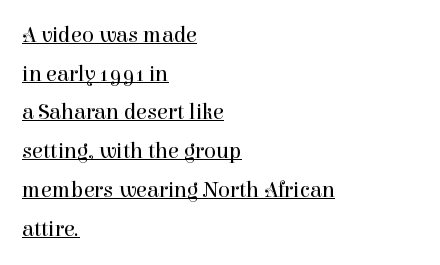
The image shows 22 px text type, upright; set left-aligned, line spacing 1.76x, normal letter spacing, underlined.
